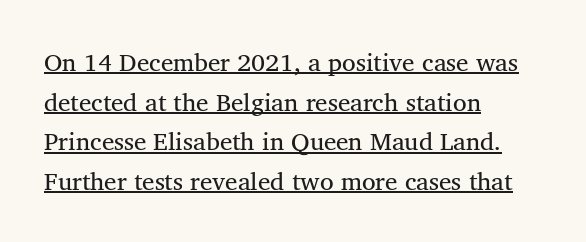
{"italic": "no", "bold": "no", "underline": "yes", "align": "left", "line_spacing": "normal", "line_spacing_ratio": 1.59, "letter_spacing": "normal", "letter_spacing_em": 0.0, "glyph_px": 25}
